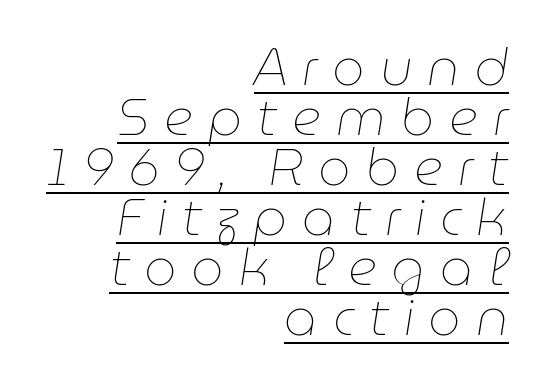
Tracking value appears strongly positive — letters spread wide. Whoever set this chose condensed vertical rhythm over breathing room. The axis of the letterforms is tilted away from vertical. This sample is right-justified, so line beginnings fall wherever the words allow.
